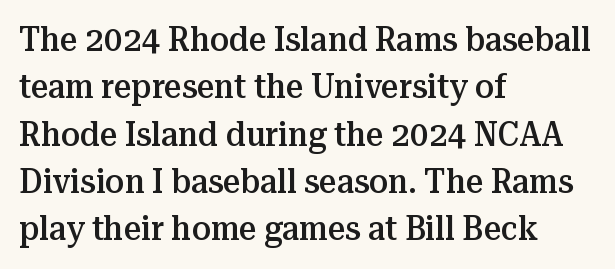
{"serif": "yes", "italic": "no", "bold": "semi", "weight": "semibold", "width": "normal", "stroke_contrast": "medium", "x_height": "medium", "monospaced": "no", "underline": "no", "align": "left", "line_spacing": "normal", "line_spacing_ratio": 1.39, "letter_spacing": "normal", "letter_spacing_em": 0.0, "glyph_px": 34}
